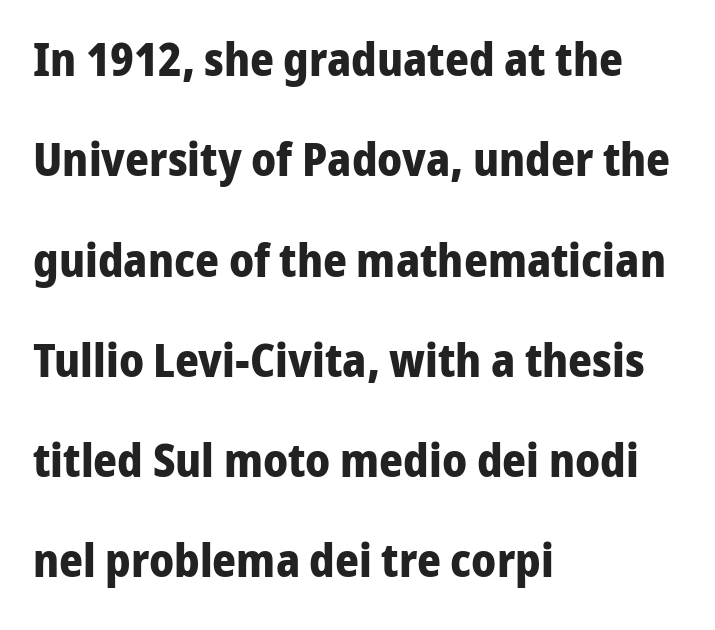
{"serif": "no", "italic": "no", "bold": "yes", "weight": "bold", "width": "normal", "stroke_contrast": "low", "x_height": "medium", "monospaced": "no", "underline": "no", "align": "left", "line_spacing": "loose", "line_spacing_ratio": 2.18, "letter_spacing": "normal", "letter_spacing_em": 0.0, "glyph_px": 46}
